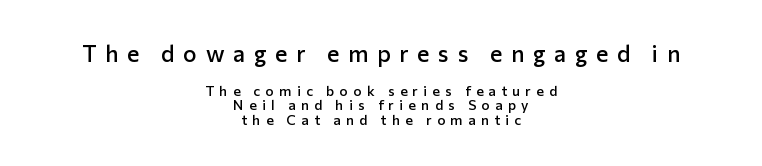
{"italic": "no", "bold": "semi", "underline": "no", "align": "center", "line_spacing": "tight", "line_spacing_ratio": 1.05, "letter_spacing": "wide", "letter_spacing_em": 0.38, "larger_block": "first", "size_ratio": 1.64, "glyph_px": 23}
